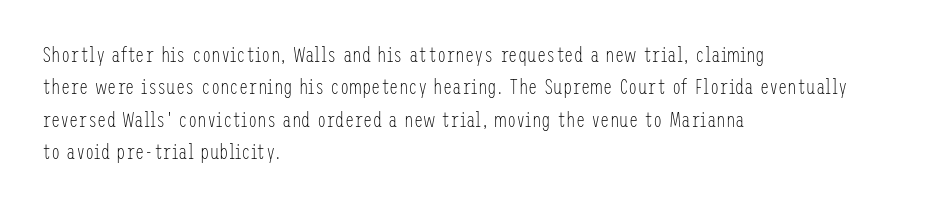
Q: Is the text bold? A: No.
Q: Is the text italic (slanted)? A: No, it is upright.
Q: Is the text underlined? A: No.
Q: How is the paragraph aligned? A: Left-aligned.
Q: Is the spacing between letters normal or unusually wide? A: Normal.
Q: Is the spacing between lines tight, normal or loose? A: Normal.
